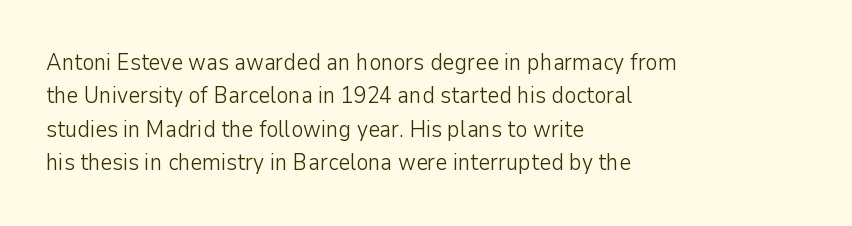
{"italic": "no", "bold": "no", "underline": "no", "align": "left", "line_spacing": "normal", "line_spacing_ratio": 1.45, "letter_spacing": "normal", "letter_spacing_em": 0.0, "glyph_px": 23}
